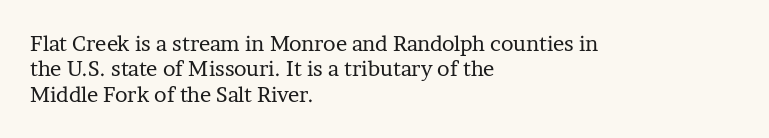
A bare baseline throughout the passage. Line beginnings align vertically; line endings do not. This sample uses plain, unmodified letter spacing. Posture: straight, roman, zero tilt. Is this a heavy cut? Hardly; it is regular or lighter.
